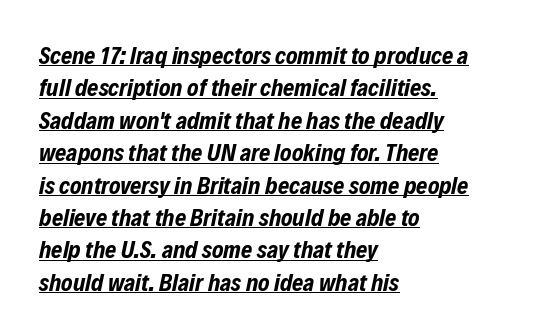
The image shows 24 px bold type, italic (leaning right); set left-aligned, normal line spacing (1.35x), normal letter spacing, underlined.
